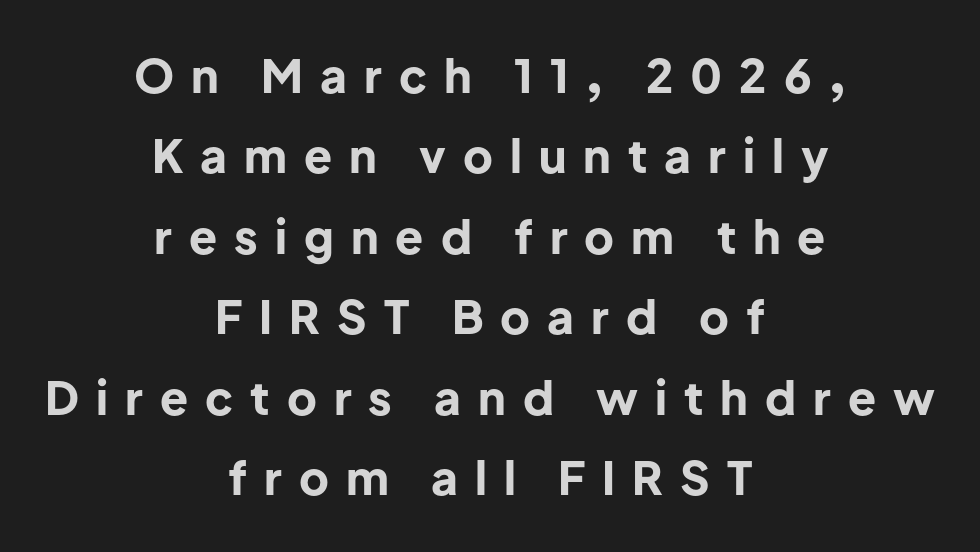
{"serif": "no", "italic": "no", "bold": "yes", "weight": "bold", "width": "normal", "stroke_contrast": "low", "x_height": "medium", "monospaced": "no", "underline": "no", "align": "center", "line_spacing_ratio": 1.75, "letter_spacing": "wide", "letter_spacing_em": 0.37, "glyph_px": 46}
